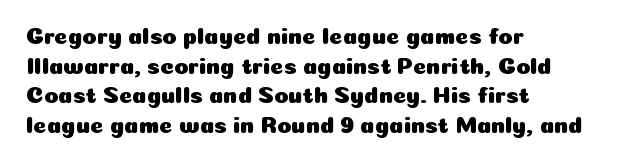
Q: Is the text italic (slanted)? A: No, it is upright.
Q: Is the text underlined? A: No.
Q: How is the paragraph aligned? A: Left-aligned.
Q: Is the spacing between letters normal or unusually wide? A: Normal.
Q: Is the spacing between lines tight, normal or loose? A: Normal.
